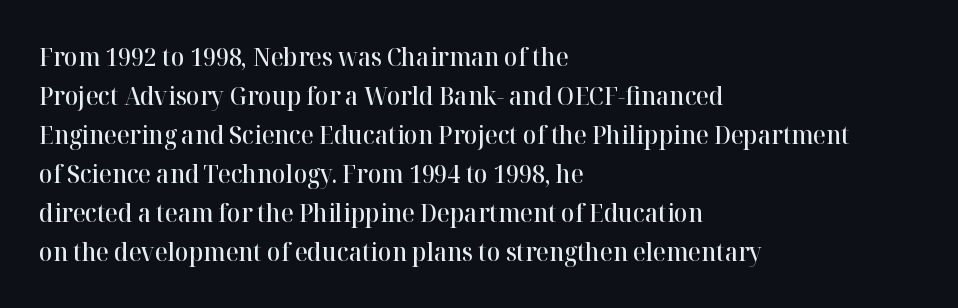
The image shows 25 px text type, upright; set left-aligned, normal line spacing (1.56x), normal letter spacing, not underlined.
